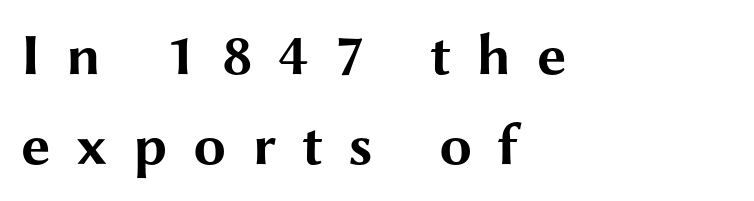
The image shows 59 px bold, wide sans-serif type, upright; set left-aligned, normal line spacing (1.53x), unusually wide letter spacing (+0.43 em), not underlined; medium stroke contrast and a medium x-height.
